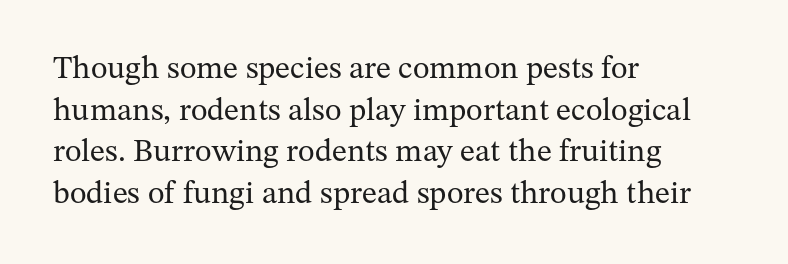
Stroke mass is kept to a normal reading level or below. Ordinary non-slanted type is in use. You could not count columns in this text — the font is proportionally spaced. Quick note: underline off. If you drew a ruler down the left edge, every line would touch it. Summary of vertical rhythm: regular, with standard interline spacing.
